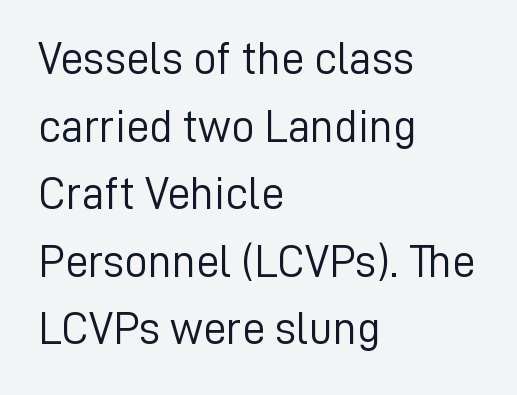
The gaps between neighbouring characters are ordinary and unremarkable. The gap between lines stays unmarked. Nope, not italic — everything's standing straight. A typesetter would label this face a sans. This reads as an unemphasized weight, regular at the heaviest. Baseline-to-baseline distance is the conventional proportion of letter height.
